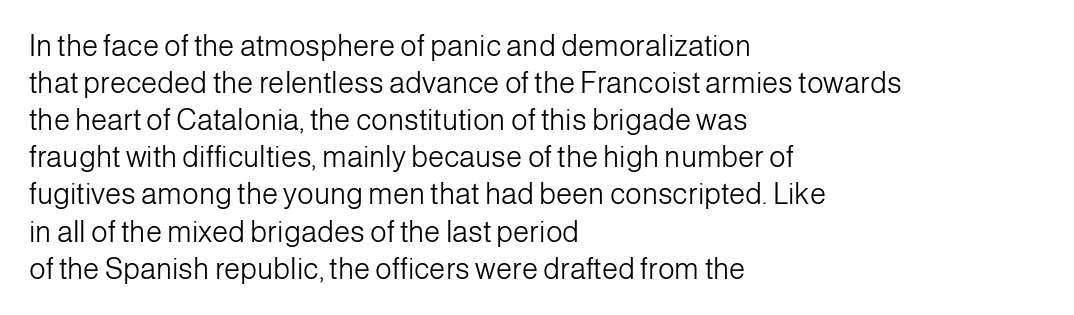
{"serif": "no", "italic": "no", "bold": "no", "weight": "light", "width": "normal", "stroke_contrast": "low", "x_height": "medium", "monospaced": "no", "underline": "no", "align": "left", "line_spacing": "normal", "line_spacing_ratio": 1.28, "letter_spacing": "normal", "letter_spacing_em": 0.0, "glyph_px": 29}
